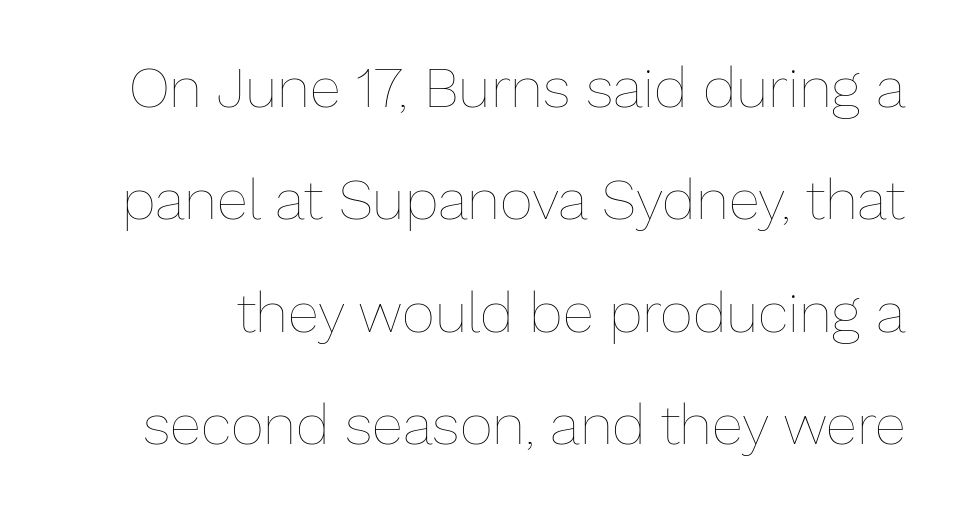
Q: Is the text bold? A: No.
Q: Is the text italic (slanted)? A: No, it is upright.
Q: Is the text underlined? A: No.
Q: Is the spacing between letters normal or unusually wide? A: Normal.
Q: Is the spacing between lines tight, normal or loose? A: Loose.
Q: Width (condensed, normal, or wide)? A: Normal.
Q: Stroke contrast? A: Low.
Q: x-height? A: Medium.
Q: Monospaced? A: No.
